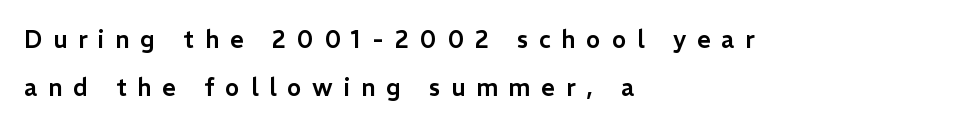
Line starts are locked; line ends wander. This sample uses expanded letter spacing, leaving extra air between glyphs. Words float on clear page, feet unadorned. The lines are spread far apart with generous leading. The letters stand upright; this is a roman face.
